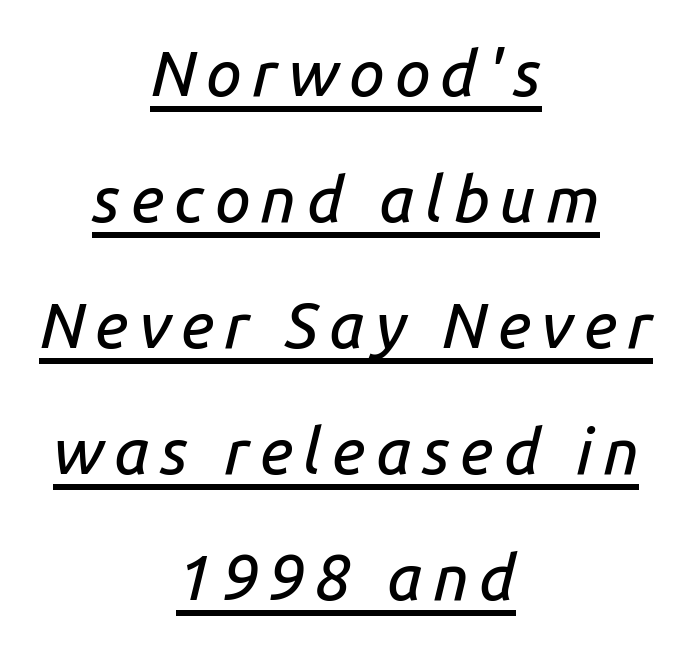
The image shows 64 px text type, italic (leaning right); set centered, loose line spacing (1.97x), underlined; low stroke contrast and a medium x-height.
